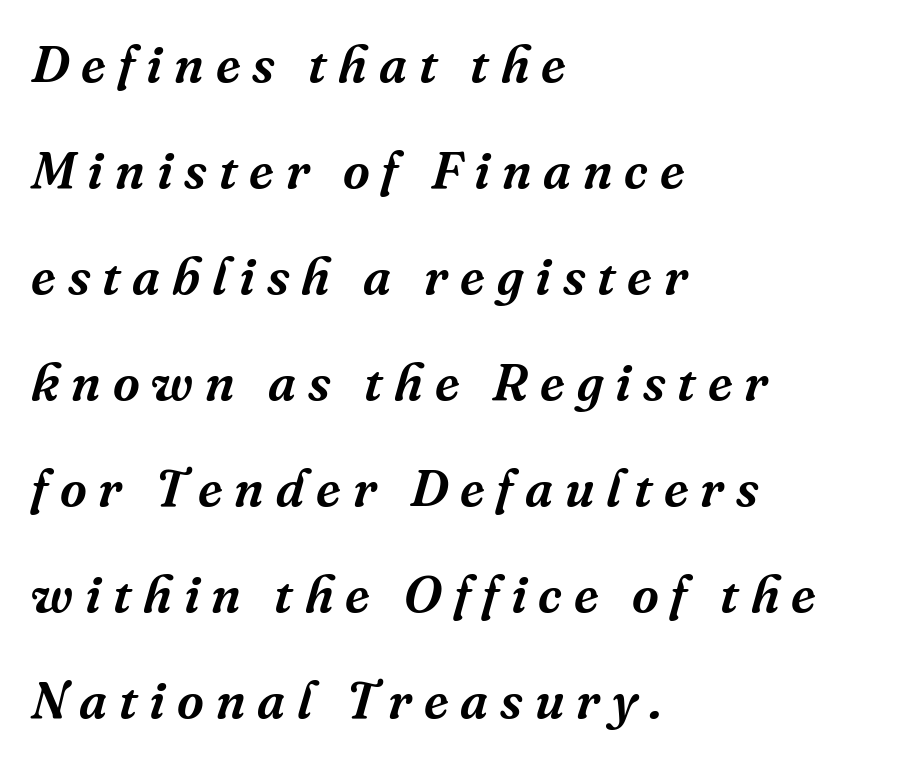
{"serif": "yes", "italic": "yes", "lean": "right", "slant_degrees": 16, "width": "normal", "stroke_contrast": "medium", "x_height": "medium", "monospaced": "no", "underline": "no", "align": "left", "line_spacing": "loose", "line_spacing_ratio": 2.04, "letter_spacing": "wide", "letter_spacing_em": 0.23, "glyph_px": 52}
